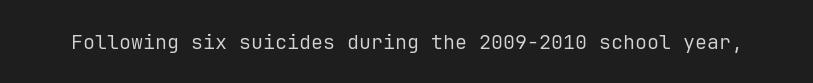
The image shows 20 px text type, upright; set normal letter spacing, not underlined.
